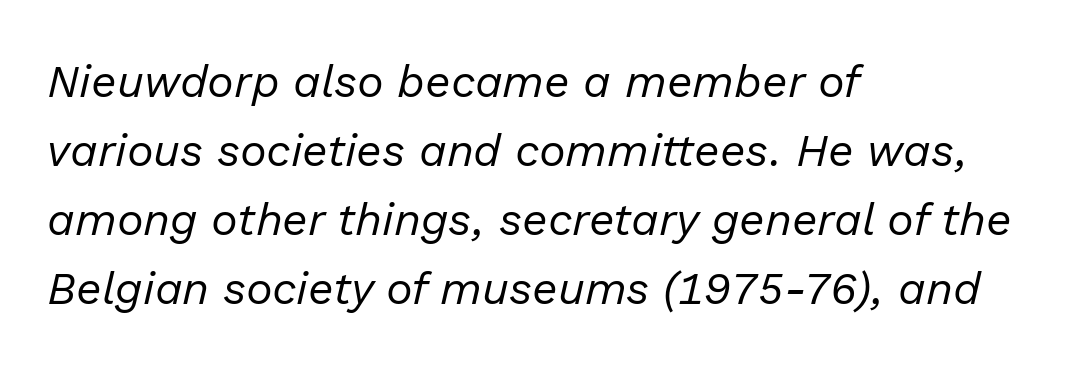
The typesetting does not lean heavy: it is not bold. Nobody drew a line under any word here. The whole block is typeset with a tilt. Rows of type keep a routine distance in the vertical direction.
